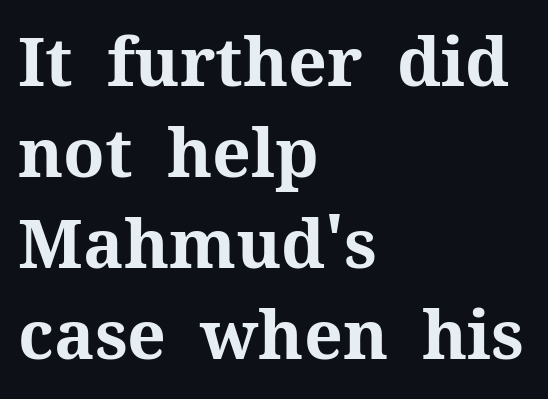
The image shows 68 px bold serif type, upright; set left-aligned, normal line spacing (1.34x), normal letter spacing, not underlined; medium stroke contrast and a medium x-height.
